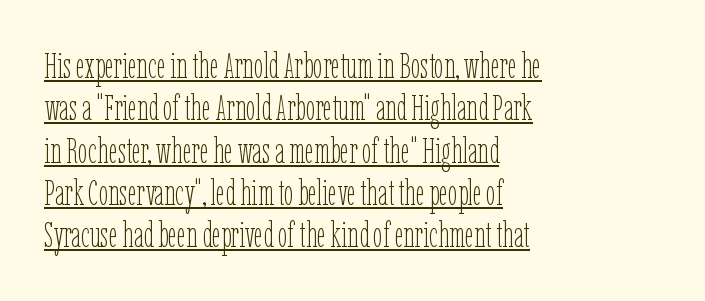
Q: Is the text bold? A: No.
Q: Is the text italic (slanted)? A: No, it is upright.
Q: Is the text underlined? A: Yes.
Q: How is the paragraph aligned? A: Left-aligned.
Q: Is the spacing between letters normal or unusually wide? A: Normal.
Q: Width (condensed, normal, or wide)? A: Condensed.
Q: Stroke contrast? A: Low.
Q: x-height? A: Medium.
Q: Monospaced? A: No.
